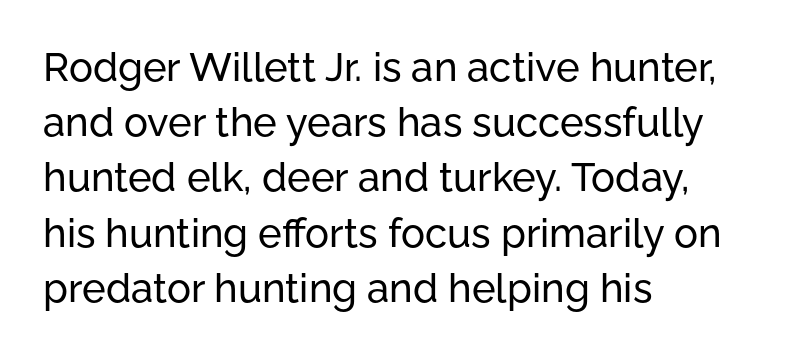
The line-height multiplier appears to be the usual default. Think of a printed novel: that variable character pitch is what you see here. The glyphs are unaccompanied by any horizontal stroke below them. Stroke terminals: plain, sans-serif.
